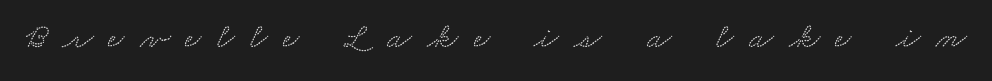
{"serif": "yes", "width": "wide", "stroke_contrast": "low", "x_height": "small", "monospaced": "no", "underline": "no", "letter_spacing": "wide", "letter_spacing_em": 0.42, "glyph_px": 36}
